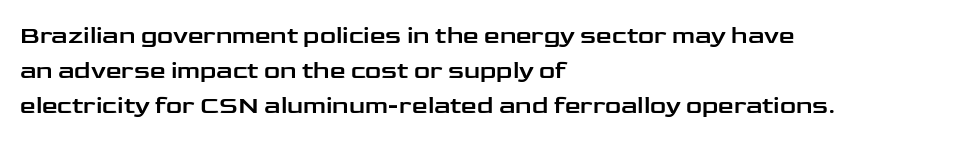
Q: Is the text italic (slanted)? A: No, it is upright.
Q: Is the text underlined? A: No.
Q: How is the paragraph aligned? A: Left-aligned.
Q: Is the spacing between letters normal or unusually wide? A: Normal.
Q: Is the spacing between lines tight, normal or loose? A: Normal.
